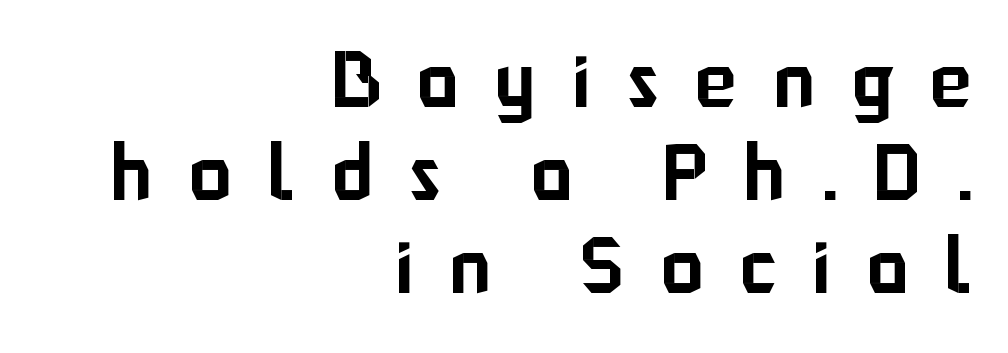
{"serif": "no", "italic": "no", "width": "normal", "stroke_contrast": "low", "x_height": "medium", "monospaced": "no", "underline": "no", "align": "right", "line_spacing_ratio": 1.19, "letter_spacing": "wide", "letter_spacing_em": 0.47, "glyph_px": 78}
